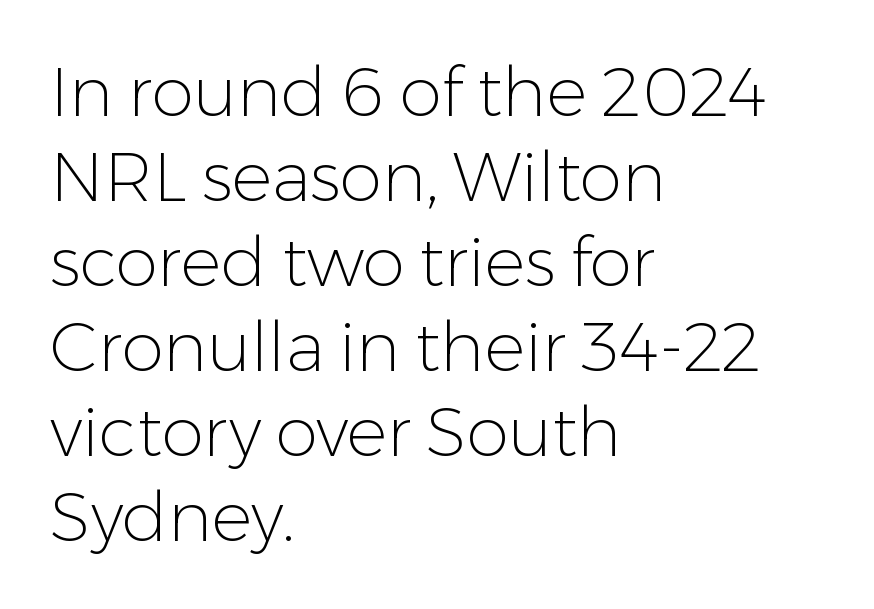
Q: Is the text bold? A: No.
Q: Is the text italic (slanted)? A: No, it is upright.
Q: Is the typeface a serif or a sans-serif typeface? A: Sans-serif.
Q: Is the text underlined? A: No.
Q: How is the paragraph aligned? A: Left-aligned.
Q: Is the spacing between letters normal or unusually wide? A: Normal.
Q: Is the spacing between lines tight, normal or loose? A: Normal.
Q: Width (condensed, normal, or wide)? A: Normal.
Q: Stroke contrast? A: Low.
Q: x-height? A: Medium.
Q: Monospaced? A: No.
